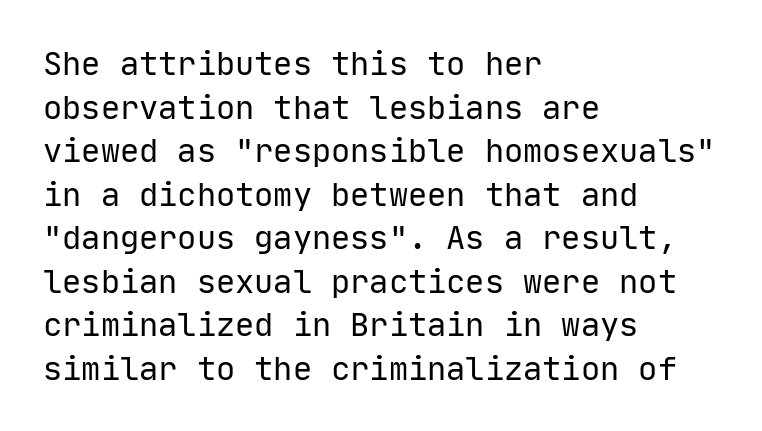
{"serif": "no", "italic": "no", "bold": "no", "weight": "regular", "width": "normal", "stroke_contrast": "low", "x_height": "medium", "monospaced": "yes", "underline": "no", "align": "left", "line_spacing": "normal", "line_spacing_ratio": 1.36, "letter_spacing": "normal", "letter_spacing_em": 0.0, "glyph_px": 32}
